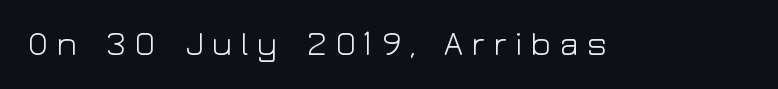
The image shows 34 px light, wide sans-serif type, upright; set unusually wide letter spacing (+0.22 em), not underlined; low stroke contrast and a medium x-height.
